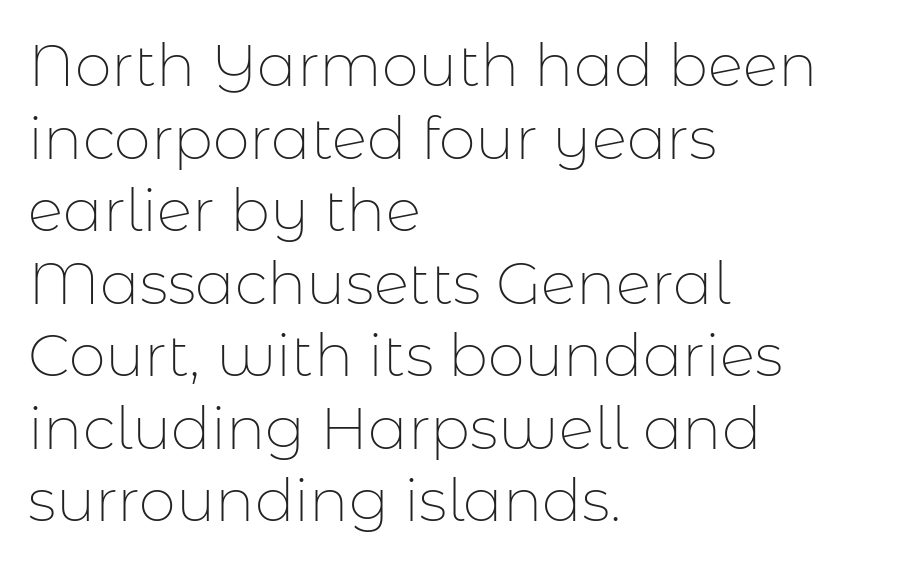
{"serif": "no", "italic": "no", "bold": "no", "weight": "thin", "width": "normal", "stroke_contrast": "low", "x_height": "medium", "monospaced": "no", "underline": "no", "align": "left", "line_spacing_ratio": 1.23, "letter_spacing": "normal", "letter_spacing_em": 0.0, "glyph_px": 59}
